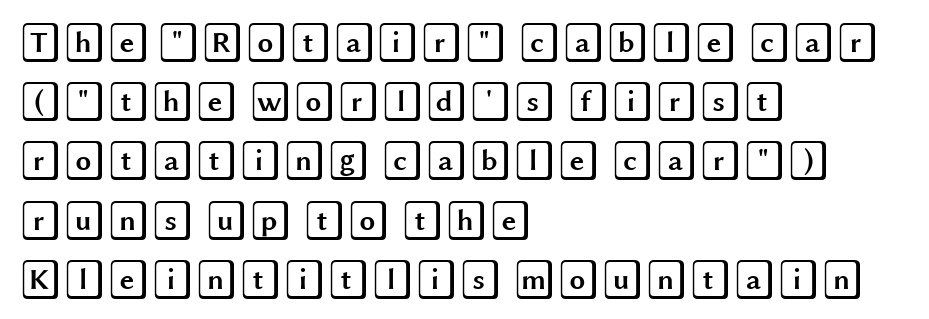
The image shows 40 px wide type, upright; set left-aligned, normal line spacing (1.48x), normal letter spacing, not underlined; a large x-height.
